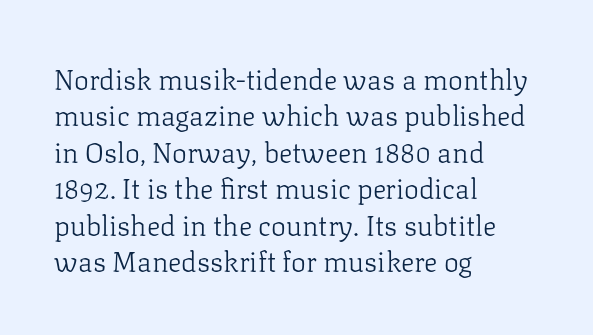
{"serif": "yes", "italic": "no", "bold": "no", "weight": "light", "width": "normal", "stroke_contrast": "low", "x_height": "medium", "monospaced": "no", "underline": "no", "align": "left", "line_spacing": "normal", "line_spacing_ratio": 1.3, "letter_spacing": "normal", "letter_spacing_em": 0.0, "glyph_px": 28}
